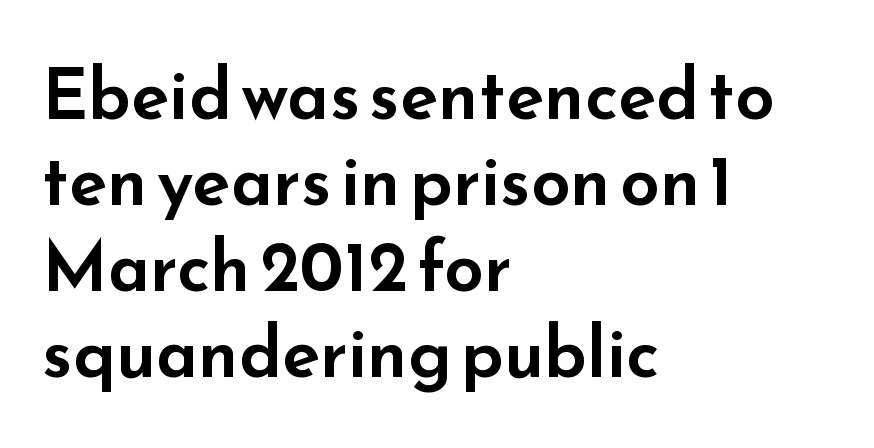
Ordinary non-slanted type is in use. Horizontal alignment here is leftward, the default for most running prose. The face used here is rendered with its standard letterfit. Serifs: no, the terminals of the letterforms are clean.
